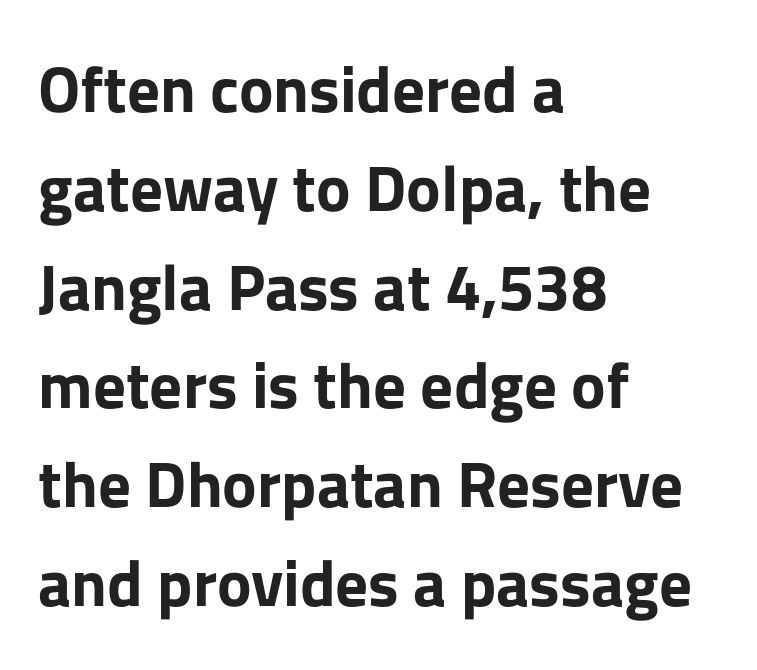
{"serif": "no", "italic": "no", "bold": "yes", "weight": "bold", "width": "normal", "stroke_contrast": "low", "x_height": "medium", "monospaced": "no", "underline": "no", "align": "left", "line_spacing": "normal", "line_spacing_ratio": 1.52, "letter_spacing": "normal", "letter_spacing_em": 0.0, "glyph_px": 65}
